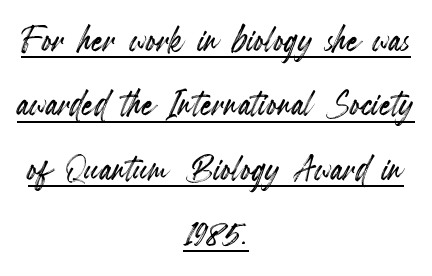
{"width": "condensed", "x_height": "small", "monospaced": "no", "underline": "yes", "align": "center", "line_spacing": "normal", "line_spacing_ratio": 1.4, "letter_spacing": "normal", "letter_spacing_em": 0.0, "glyph_px": 46}
